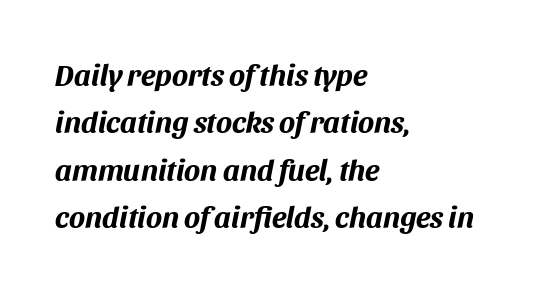
The image shows 30 px bold type, italic (leaning right); set left-aligned, normal line spacing (1.58x), normal letter spacing, not underlined; medium stroke contrast and a large x-height.
